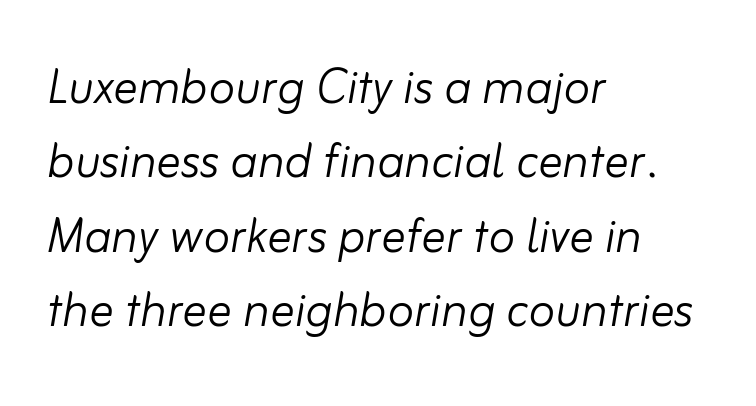
Has an underline been added? It has not. Slanted lettering throughout. This sample has the flowing, uneven cadence of proportional lettering. Nothing unusual about the tracking: characters are spaced as the font intends. Reading down the block, your eye returns to a fixed left position each line. The weight tops out at a normal text grade.
